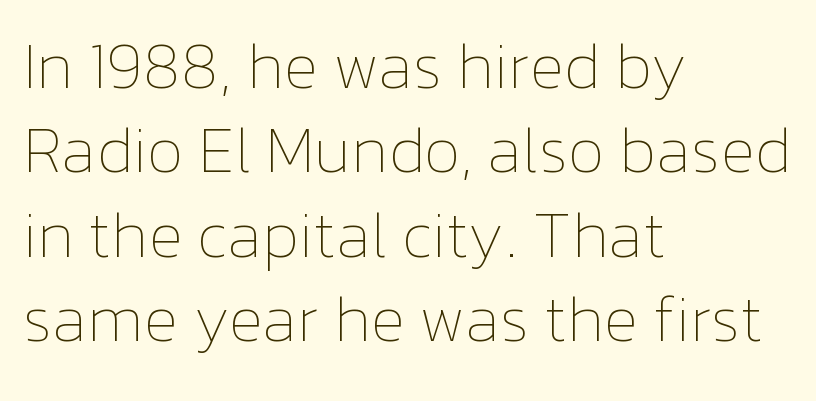
Q: Is the text bold? A: No.
Q: Is the text italic (slanted)? A: No, it is upright.
Q: Is the text underlined? A: No.
Q: How is the paragraph aligned? A: Left-aligned.
Q: Is the spacing between letters normal or unusually wide? A: Normal.
Q: Is the spacing between lines tight, normal or loose? A: Normal.
Q: Width (condensed, normal, or wide)? A: Normal.
Q: Stroke contrast? A: Low.
Q: x-height? A: Medium.
Q: Monospaced? A: No.
